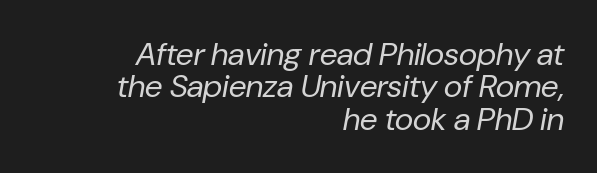
Q: Is the text bold? A: No.
Q: Is the text italic (slanted)? A: Yes, it leans right by about 10 degrees.
Q: Is the text underlined? A: No.
Q: How is the paragraph aligned? A: Right-aligned.
Q: Is the spacing between letters normal or unusually wide? A: Normal.
Q: Is the spacing between lines tight, normal or loose? A: Tight.
Q: Width (condensed, normal, or wide)? A: Normal.
Q: Stroke contrast? A: Low.
Q: x-height? A: Medium.
Q: Monospaced? A: No.
